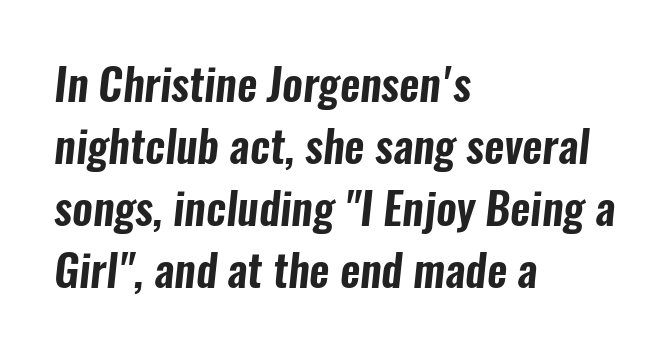
Plain, unruled lines of type. Do the characters align in a grid? No, the font is proportional. Leftover space on each line is placed entirely after the last word. The rows are spaced the way most documents space them.
